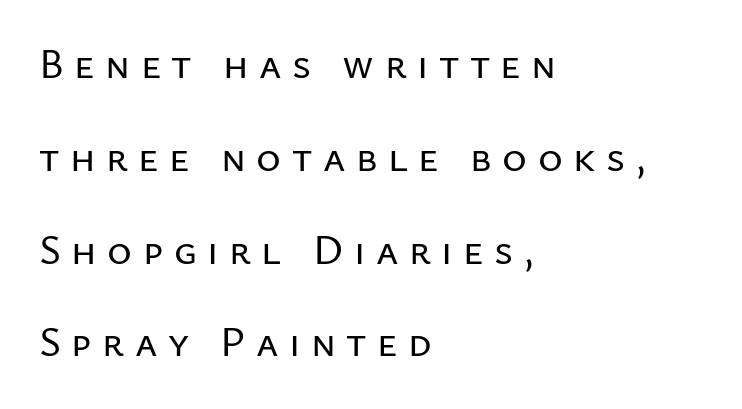
Q: Is the text italic (slanted)? A: No, it is upright.
Q: Is the typeface a serif or a sans-serif typeface? A: Sans-serif.
Q: Is the text underlined? A: No.
Q: How is the paragraph aligned? A: Left-aligned.
Q: Is the spacing between letters normal or unusually wide? A: Unusually wide.
Q: Is the spacing between lines tight, normal or loose? A: Loose.
Q: Width (condensed, normal, or wide)? A: Normal.
Q: Stroke contrast? A: Low.
Q: x-height? A: Medium.
Q: Monospaced? A: No.
